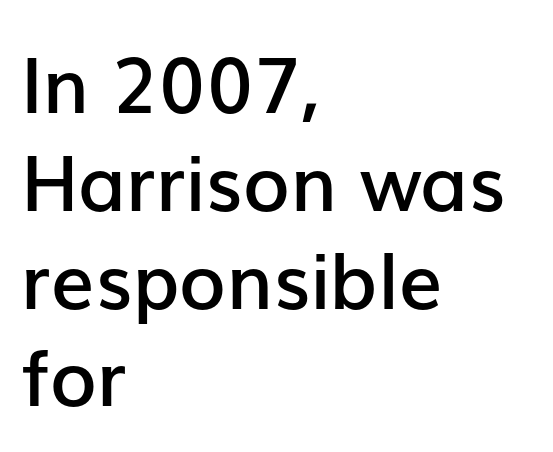
{"serif": "no", "italic": "no", "bold": "semi", "weight": "semibold", "width": "normal", "stroke_contrast": "low", "x_height": "medium", "monospaced": "no", "underline": "no", "align": "left", "line_spacing": "normal", "line_spacing_ratio": 1.27, "letter_spacing": "normal", "letter_spacing_em": 0.0, "glyph_px": 77}
